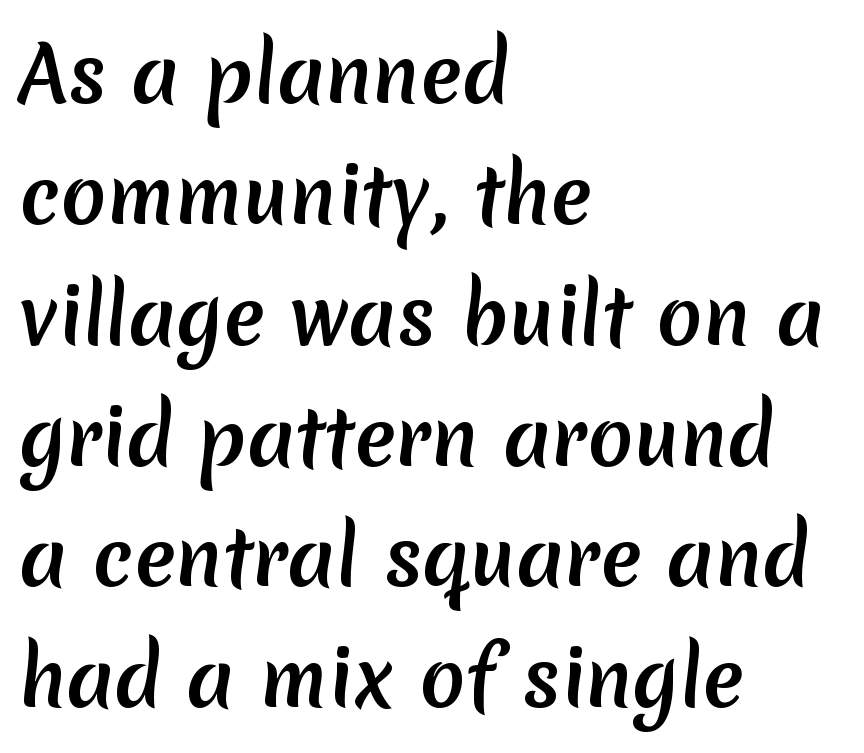
The strip under each line holds only bare page. Is the block centered? No — it sits flush against the left margin. As a designer I'd log this as weight 700, bold. Vertically, the passage feels balanced, rows spaced as you'd expect.
